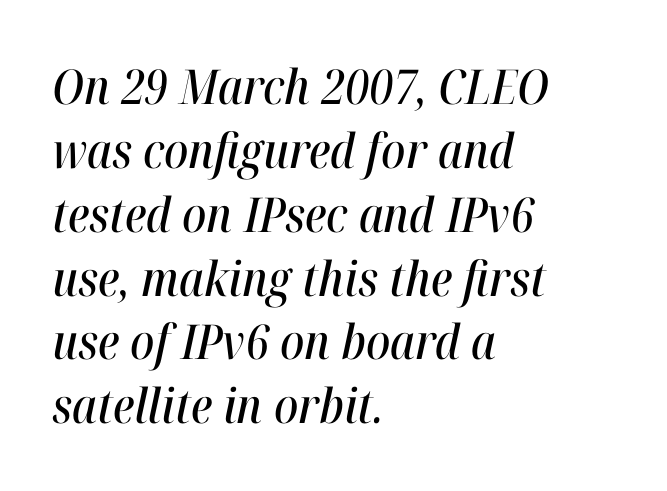
The image shows 48 px condensed type, italic (leaning right); set left-aligned, normal line spacing (1.33x), normal letter spacing, not underlined; high stroke contrast and a medium x-height.
